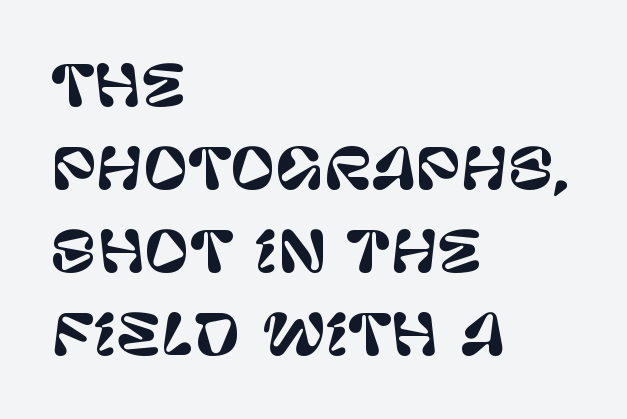
Decoration check: the copy has no underline. Each letter's strokes conclude bluntly, with no projecting serifs. The tracking reads as untouched default to a designer's eye. Think of a printed novel: that variable character pitch is what you see here.
